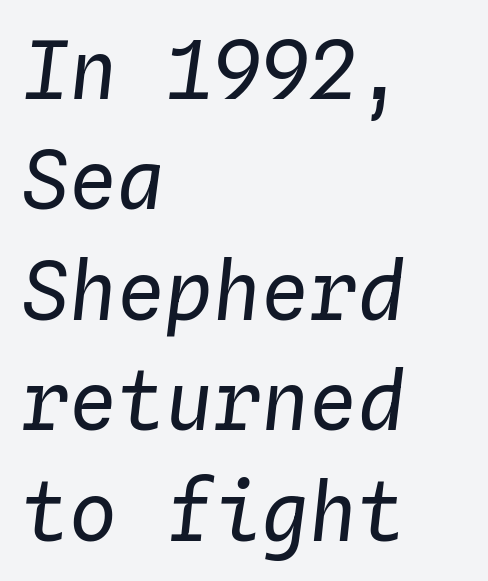
Q: Is the text bold? A: No.
Q: Is the text italic (slanted)? A: Yes, it leans right by about 4 degrees.
Q: Is the text underlined? A: No.
Q: How is the paragraph aligned? A: Left-aligned.
Q: Is the spacing between letters normal or unusually wide? A: Normal.
Q: Is the spacing between lines tight, normal or loose? A: Normal.
Q: Width (condensed, normal, or wide)? A: Normal.
Q: Stroke contrast? A: Low.
Q: x-height? A: Medium.
Q: Monospaced? A: Yes.
